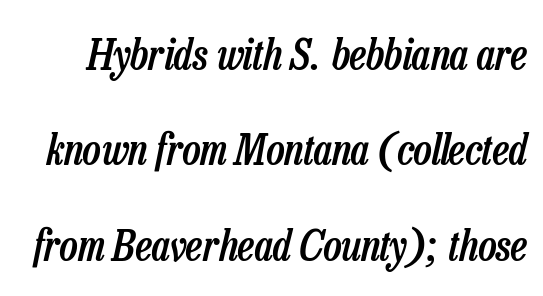
Descenders hang freely into open space. Glyph-to-glyph distance matches everyday printed text. If you measured baseline to baseline, you'd find a long distance. Compared with ordinary roman type, these characters are visibly tilted. How heavy is the stroke? Medium-heavy — a semibold, shy of bold. The letters advance in unequal steps, a hallmark of proportional type.
